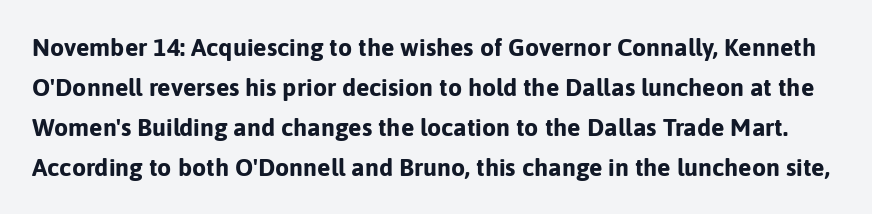
Does the leading feel generous? No, just average. Decoration check: the copy has no underline. The rendering uses a bold face; every stroke is thick and dark. Inter-character spacing is left at the font's built-in metrics. Do the letters lean? They stand straight.
